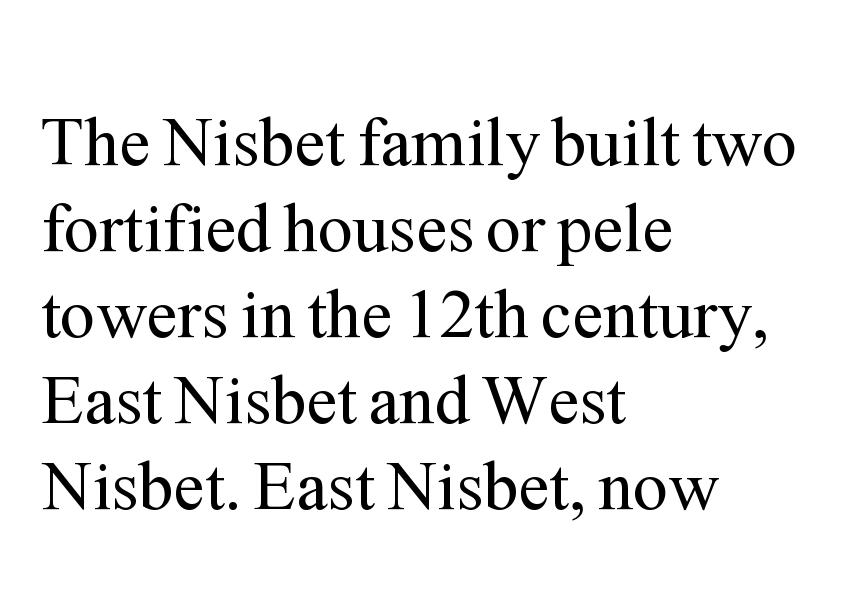
{"serif": "yes", "italic": "no", "bold": "no", "weight": "regular", "width": "normal", "stroke_contrast": "medium", "x_height": "medium", "monospaced": "no", "underline": "no", "align": "left", "line_spacing_ratio": 1.23, "letter_spacing": "normal", "letter_spacing_em": 0.0, "glyph_px": 70}
